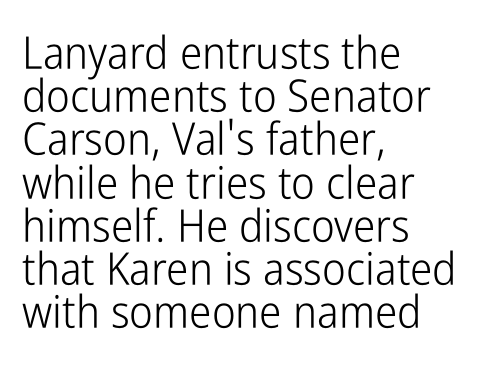
{"serif": "no", "italic": "no", "bold": "no", "weight": "light", "width": "condensed", "stroke_contrast": "low", "x_height": "medium", "monospaced": "no", "underline": "no", "align": "left", "line_spacing": "tight", "line_spacing_ratio": 0.96, "letter_spacing": "normal", "letter_spacing_em": 0.0, "glyph_px": 45}
